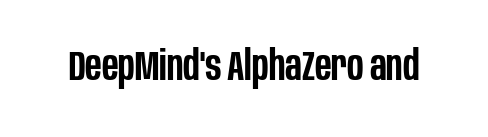
Q: Is the text bold? A: Semi-bold.
Q: Is the text italic (slanted)? A: No, it is upright.
Q: Is the typeface a serif or a sans-serif typeface? A: Sans-serif.
Q: Is the text underlined? A: No.
Q: Is the spacing between letters normal or unusually wide? A: Normal.
Q: Width (condensed, normal, or wide)? A: Condensed.
Q: Stroke contrast? A: Low.
Q: x-height? A: Large.
Q: Monospaced? A: No.
